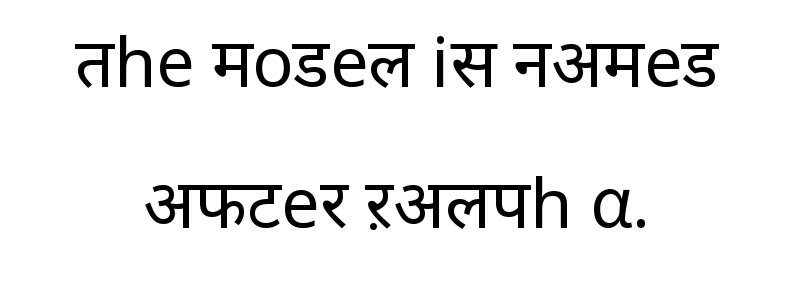
{"serif": "no", "italic": "no", "bold": "no", "weight": "regular", "width": "normal", "stroke_contrast": "low", "x_height": "large", "monospaced": "no", "underline": "no", "align": "center", "line_spacing": "loose", "line_spacing_ratio": 2.08, "letter_spacing": "normal", "letter_spacing_em": 0.0, "glyph_px": 68}
